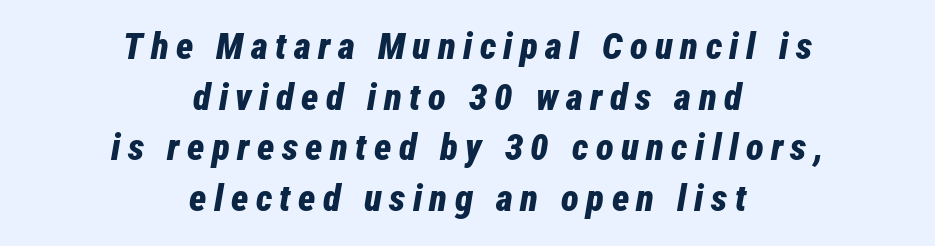
{"italic": "yes", "lean": "right", "slant_degrees": 12, "bold": "yes", "weight": "bold", "width": "condensed", "stroke_contrast": "low", "x_height": "medium", "monospaced": "no", "underline": "no", "align": "center", "line_spacing": "normal", "line_spacing_ratio": 1.37, "letter_spacing": "wide", "letter_spacing_em": 0.2, "glyph_px": 37}
